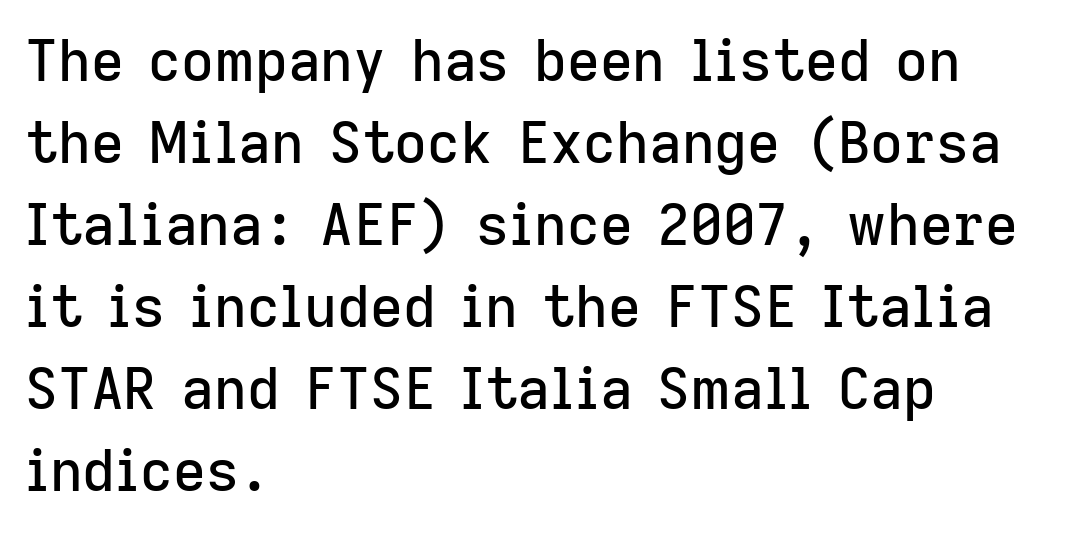
{"serif": "no", "italic": "no", "width": "normal", "stroke_contrast": "low", "x_height": "medium", "monospaced": "no", "underline": "no", "align": "left", "line_spacing": "normal", "line_spacing_ratio": 1.44, "letter_spacing": "normal", "letter_spacing_em": 0.0, "glyph_px": 57}
